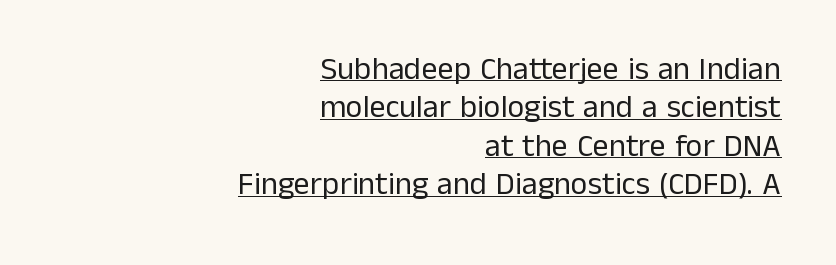
{"serif": "no", "italic": "no", "bold": "no", "weight": "regular", "width": "normal", "stroke_contrast": "low", "x_height": "medium", "monospaced": "no", "underline": "yes", "align": "right", "line_spacing_ratio": 1.2, "letter_spacing": "normal", "letter_spacing_em": 0.0, "glyph_px": 32}
